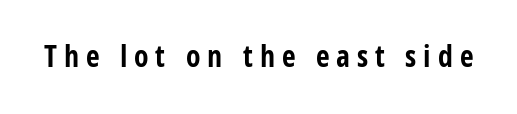
Q: Is the text bold? A: Yes.
Q: Is the text italic (slanted)? A: No, it is upright.
Q: Is the typeface a serif or a sans-serif typeface? A: Sans-serif.
Q: Is the text underlined? A: No.
Q: Is the spacing between letters normal or unusually wide? A: Unusually wide.
Q: Width (condensed, normal, or wide)? A: Condensed.
Q: Stroke contrast? A: Low.
Q: x-height? A: Large.
Q: Monospaced? A: No.
